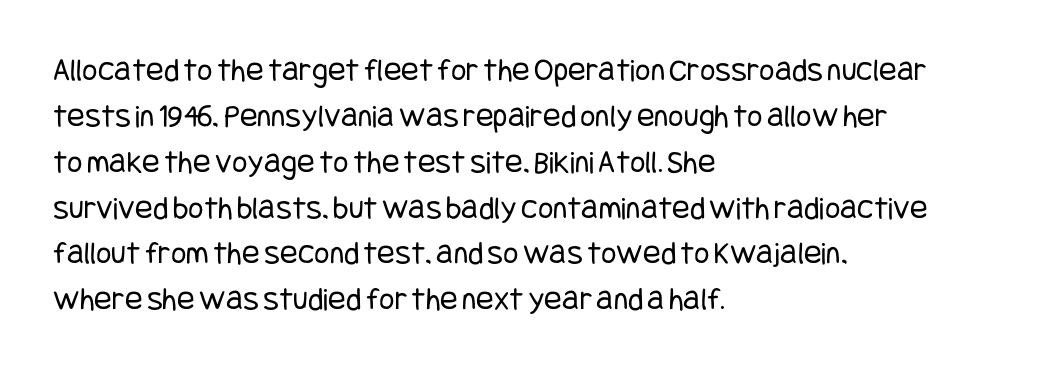
The image shows 33 px regular-weight, condensed sans-serif type, upright; set left-aligned, normal line spacing (1.39x), normal letter spacing, not underlined; low stroke contrast and a large x-height.
